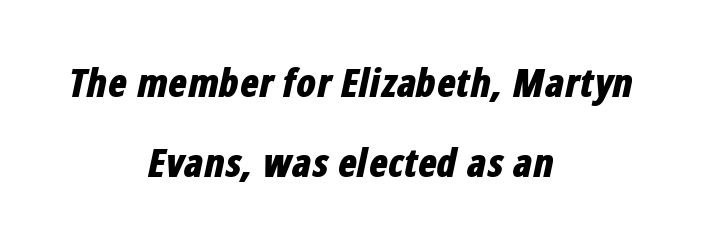
The image shows 39 px bold, condensed type, italic (leaning right); set centered, loose line spacing (2.04x), normal letter spacing, not underlined; low stroke contrast and a medium x-height.
